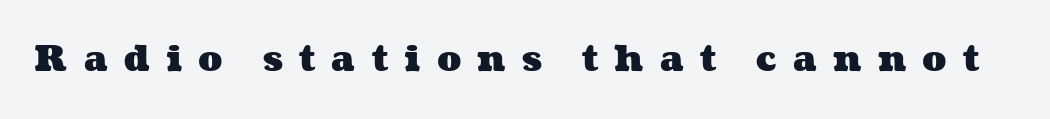
{"bold": "yes", "weight": "heavy", "width": "wide", "stroke_contrast": "medium", "x_height": "medium", "monospaced": "no", "underline": "no", "letter_spacing": "wide", "letter_spacing_em": 0.45, "glyph_px": 36}
